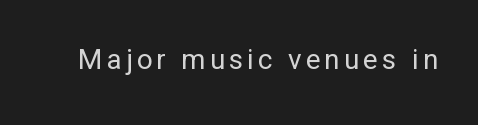
Q: Is the text bold? A: No.
Q: Is the text italic (slanted)? A: No, it is upright.
Q: Is the typeface a serif or a sans-serif typeface? A: Sans-serif.
Q: Is the text underlined? A: No.
Q: Width (condensed, normal, or wide)? A: Normal.
Q: Stroke contrast? A: Low.
Q: x-height? A: Medium.
Q: Monospaced? A: No.
